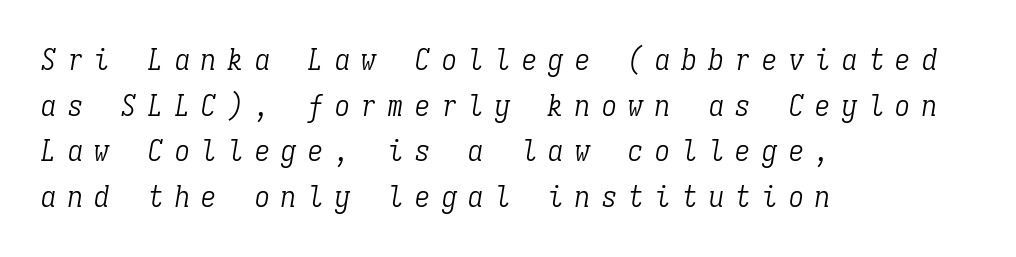
{"serif": "yes", "italic": "yes", "lean": "right", "slant_degrees": 9, "bold": "no", "weight": "light", "width": "condensed", "stroke_contrast": "low", "x_height": "medium", "monospaced": "yes", "underline": "no", "align": "left", "line_spacing": "normal", "line_spacing_ratio": 1.52, "letter_spacing": "wide", "letter_spacing_em": 0.39, "glyph_px": 30}
